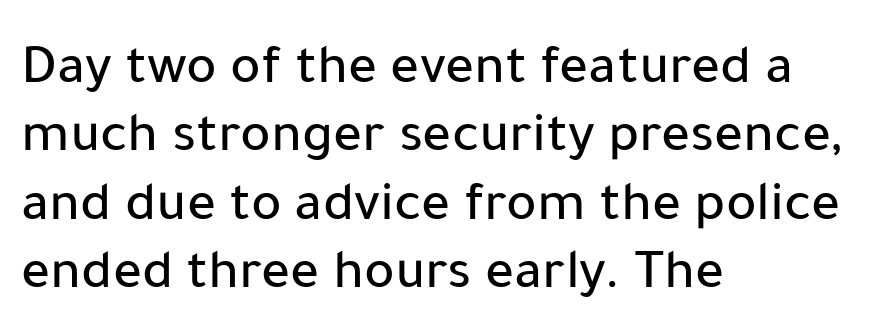
{"serif": "no", "italic": "no", "width": "normal", "stroke_contrast": "low", "x_height": "medium", "monospaced": "no", "underline": "no", "align": "left", "line_spacing_ratio": 1.2, "letter_spacing": "normal", "letter_spacing_em": 0.0, "glyph_px": 57}
